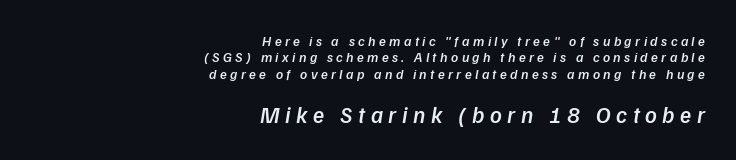
Horizontally, the lines are justified to the trailing edge only. Rule under the text: the space is simply empty. Italic? Definitely — the glyphs are oblique. Here the second block reads like a headline and the first like body copy.
